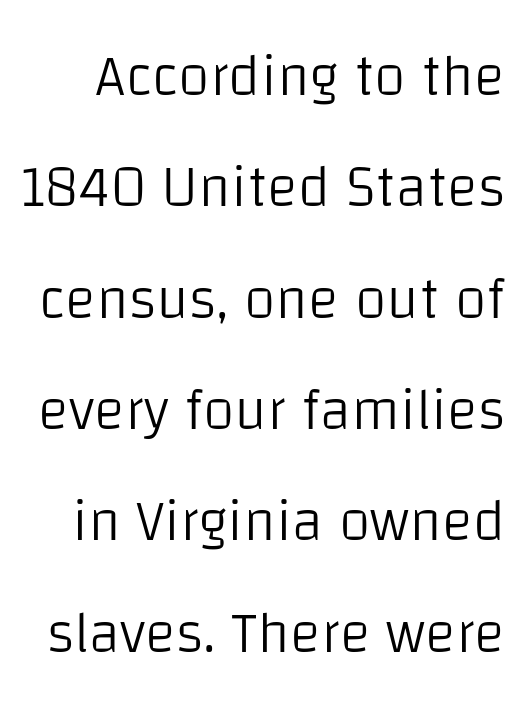
Vertical spacing — loose. This is the regular roman posture of the typeface. Check under the words: just untouched page. A sans-serif font was chosen for this passage. Is this a fixed-width face? No — the glyphs have proportional, varying widths. The typeface has the unassuming heft of standard copy or less.
